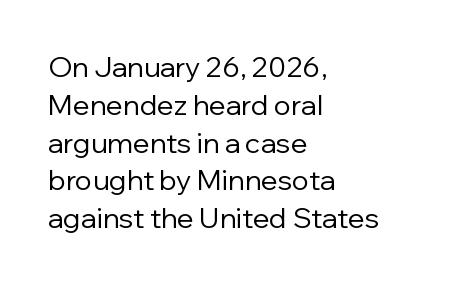
The image shows 28 px regular-weight sans-serif type, upright; set left-aligned, normal line spacing (1.35x), normal letter spacing, not underlined; low stroke contrast and a medium x-height.
